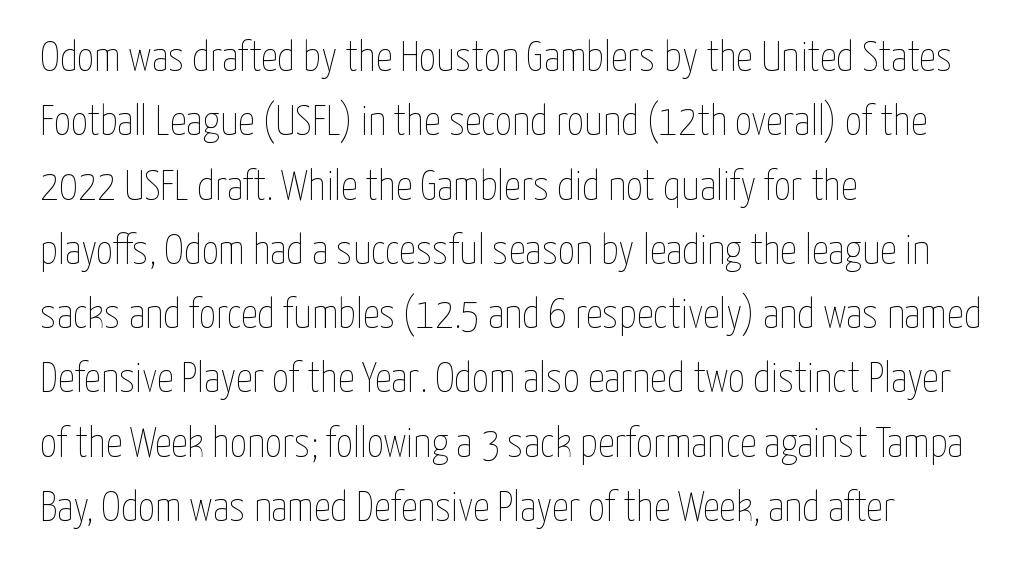
{"italic": "no", "bold": "no", "weight": "thin", "width": "condensed", "stroke_contrast": "low", "x_height": "medium", "monospaced": "no", "underline": "no", "align": "left", "line_spacing": "normal", "line_spacing_ratio": 1.53, "letter_spacing": "normal", "letter_spacing_em": 0.0, "glyph_px": 42}
